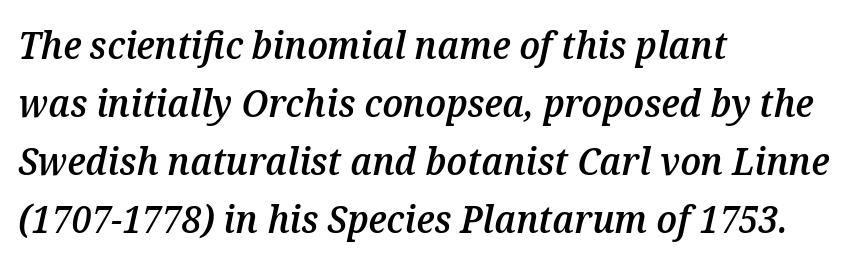
A somewhat darkened texture: the type is semibold rather than bold. This sample keeps an unexceptional amount of space between lines. Each word holds together tightly as a unit, with standard inter-letter gaps. A typesetter would call this proportional, since set widths differ per character. Descenders hang freely into open space. Quick note: italic.
